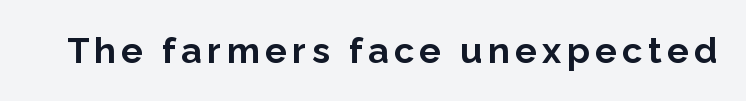
Q: Is the text bold? A: Yes.
Q: Is the text italic (slanted)? A: No, it is upright.
Q: Is the typeface a serif or a sans-serif typeface? A: Sans-serif.
Q: Is the text underlined? A: No.
Q: Width (condensed, normal, or wide)? A: Normal.
Q: Stroke contrast? A: Low.
Q: x-height? A: Medium.
Q: Monospaced? A: No.
